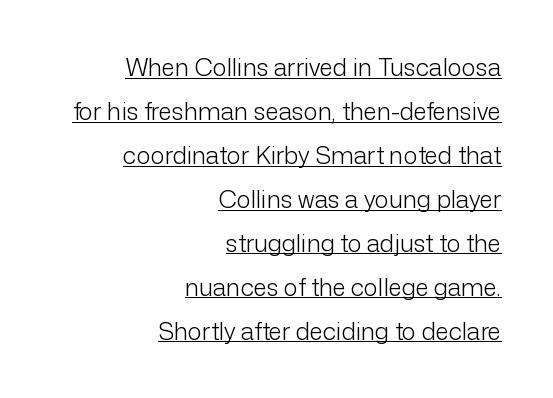
The image shows 24 px text type, upright; set right-aligned, line spacing 1.83x, normal letter spacing, underlined.
